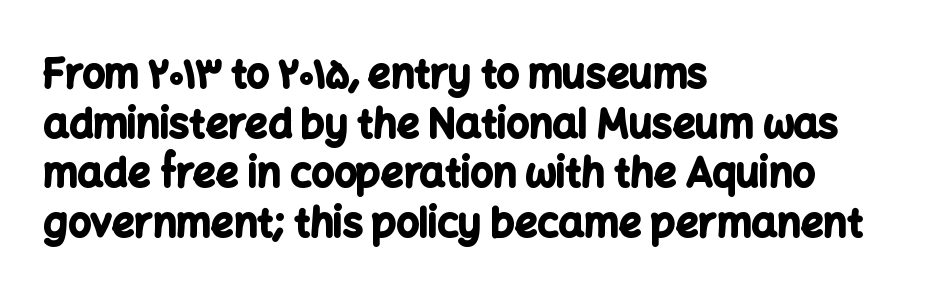
Notice how thick the strokes are: this is what a full bold looks like. Casual observation: everything's shoved over to the left. Character widths vary here, with narrow letters taking less room than wide ones. Plain, unruled lines of type. The axis of the letterforms is exactly vertical.
